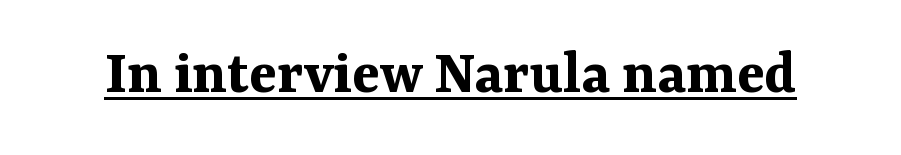
{"serif": "yes", "italic": "no", "bold": "yes", "weight": "bold", "width": "normal", "stroke_contrast": "medium", "x_height": "medium", "monospaced": "no", "underline": "yes", "letter_spacing": "normal", "letter_spacing_em": 0.0, "glyph_px": 64}
